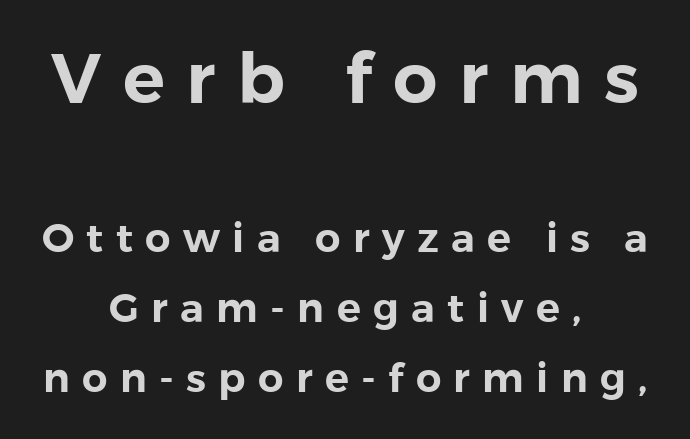
{"serif": "no", "italic": "no", "width": "normal", "stroke_contrast": "low", "x_height": "medium", "monospaced": "no", "underline": "no", "align": "center", "line_spacing_ratio": 1.75, "letter_spacing": "wide", "letter_spacing_em": 0.31, "larger_block": "first", "size_ratio": 1.75, "glyph_px": 70}
